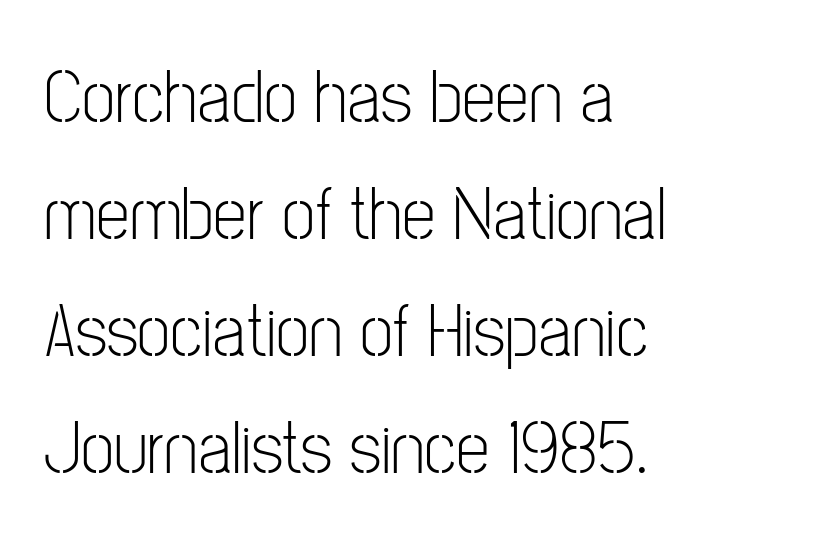
{"serif": "no", "italic": "no", "bold": "no", "weight": "light", "width": "condensed", "stroke_contrast": "low", "x_height": "medium", "monospaced": "no", "underline": "no", "align": "left", "line_spacing": "normal", "line_spacing_ratio": 1.54, "letter_spacing": "normal", "letter_spacing_em": 0.0, "glyph_px": 76}
